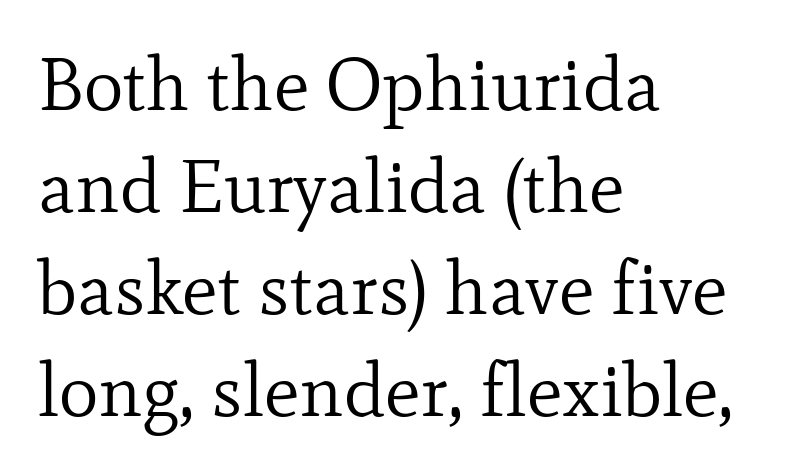
Standard letterfit; no display-style spreading of the glyphs. Does the copy run flush right? No — it runs flush left. Are there feet on the stems? There are — it's a serif. If you measured baseline to baseline, you'd find a middling distance.
